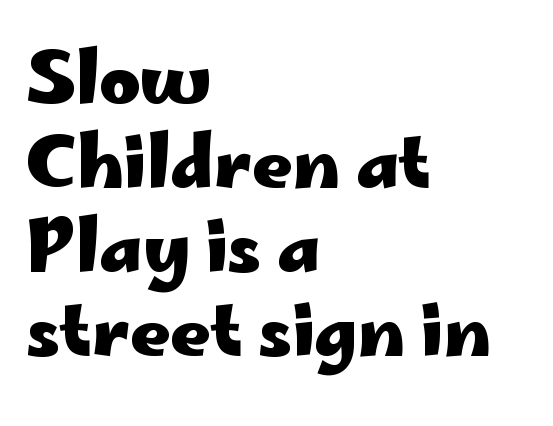
The image shows 70 px heavy, wide sans-serif type, upright; set left-aligned, line spacing 1.2x, normal letter spacing, not underlined; low stroke contrast and a small x-height.
